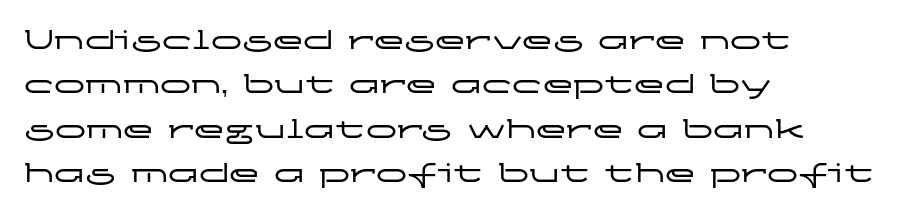
Q: Is the text italic (slanted)? A: No, it is upright.
Q: Is the typeface a serif or a sans-serif typeface? A: Sans-serif.
Q: Is the text underlined? A: No.
Q: How is the paragraph aligned? A: Left-aligned.
Q: Is the spacing between letters normal or unusually wide? A: Normal.
Q: Is the spacing between lines tight, normal or loose? A: Normal.
Q: Width (condensed, normal, or wide)? A: Wide.
Q: Stroke contrast? A: Low.
Q: x-height? A: Medium.
Q: Monospaced? A: No.
